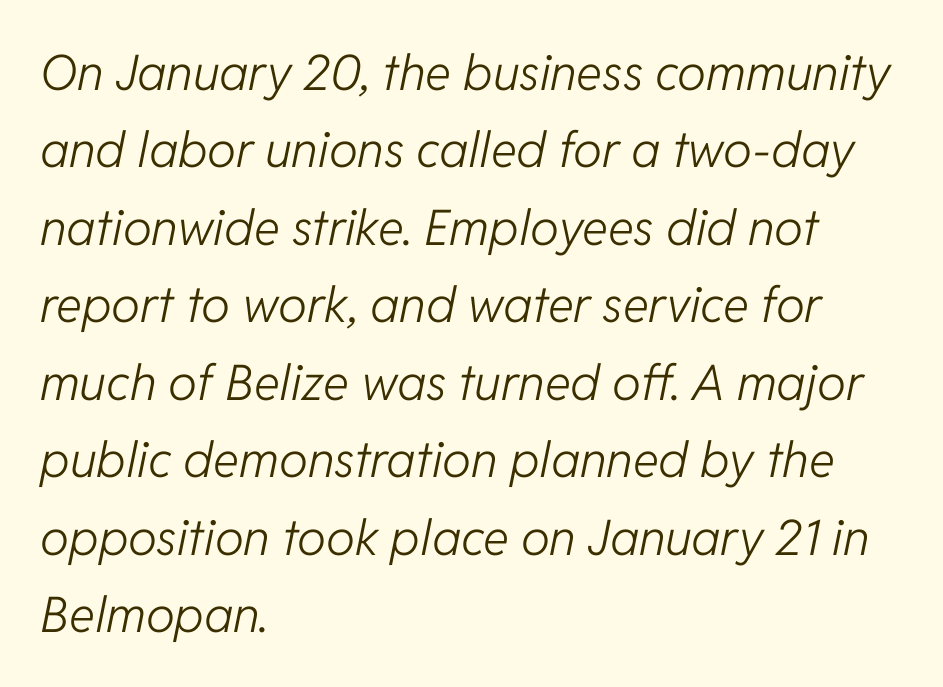
How would I describe the line gaps? Plain and ordinary. Casual observation: everything's shoved over to the left. Does the lettering tilt? It does — this is italic. Do the characters align in a grid? No, the font is proportional.
